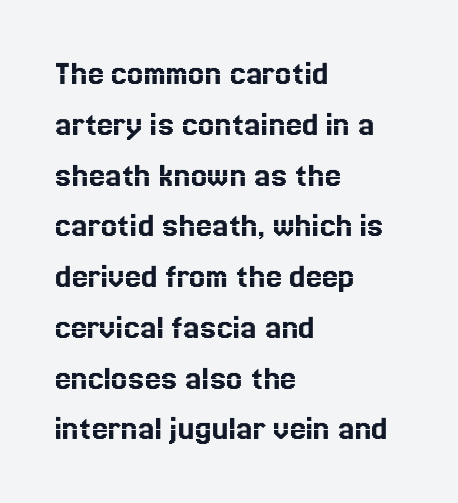
The image shows 36 px text type, upright; set left-aligned, normal line spacing (1.41x), normal letter spacing, not underlined; a medium x-height.
